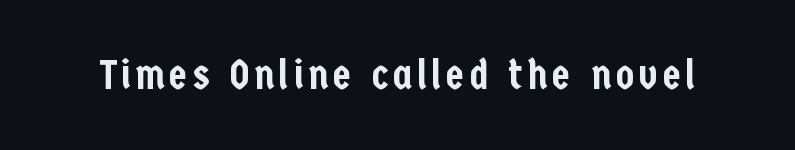
{"serif": "no", "italic": "no", "width": "condensed", "stroke_contrast": "low", "x_height": "medium", "monospaced": "no", "underline": "no", "glyph_px": 42}
